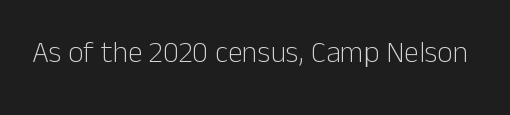
{"serif": "no", "italic": "no", "bold": "no", "weight": "light", "width": "normal", "stroke_contrast": "low", "x_height": "medium", "monospaced": "no", "underline": "no", "letter_spacing": "normal", "letter_spacing_em": 0.0, "glyph_px": 30}
